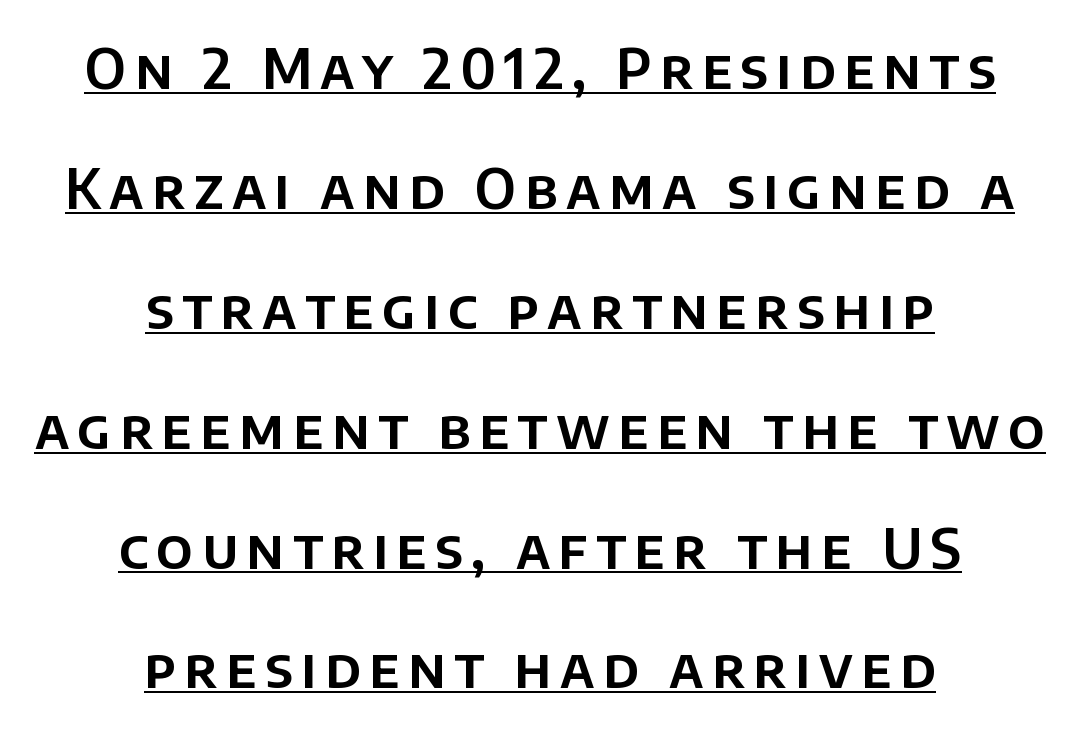
{"serif": "no", "italic": "no", "width": "normal", "stroke_contrast": "low", "x_height": "large", "monospaced": "no", "underline": "yes", "align": "center", "line_spacing": "loose", "line_spacing_ratio": 2.18, "glyph_px": 55}
